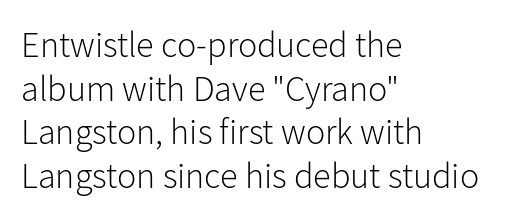
Posture: vertical. Tracking here is standard; glyphs follow each other at the usual distance. Examine the stroke ends and you'll find no serifs. Notice how the passage keeps a crisp vertical edge on the left only. Summary of weight: not heavy and not bold. The area under the type is left untouched.
